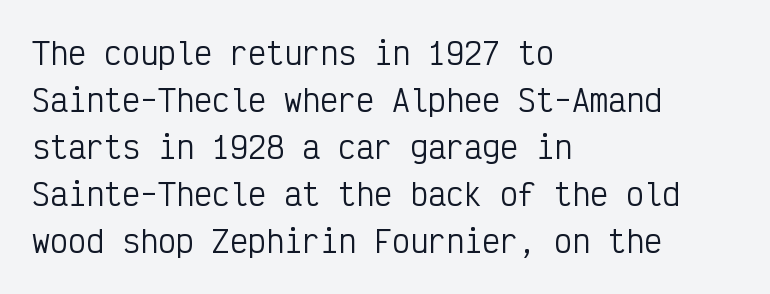
The image shows 30 px regular-weight, condensed sans-serif type, upright, monospaced; set left-aligned, normal line spacing (1.57x), normal letter spacing, not underlined; low stroke contrast and a medium x-height.
